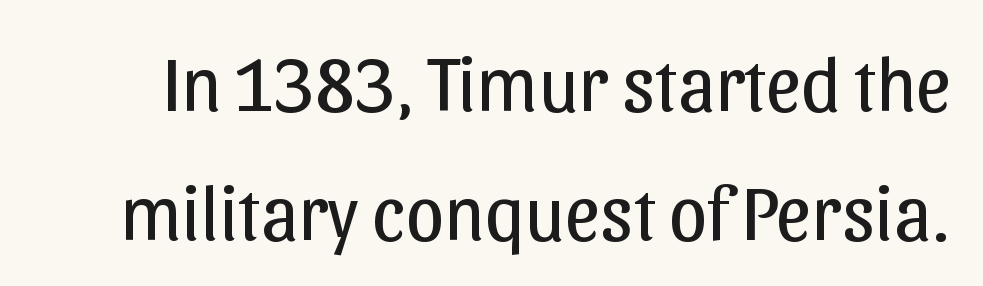
{"serif": "no", "italic": "no", "bold": "no", "weight": "regular", "width": "normal", "stroke_contrast": "low", "x_height": "medium", "monospaced": "no", "underline": "no", "line_spacing": "normal", "line_spacing_ratio": 1.67, "letter_spacing": "normal", "letter_spacing_em": 0.0, "glyph_px": 77}
